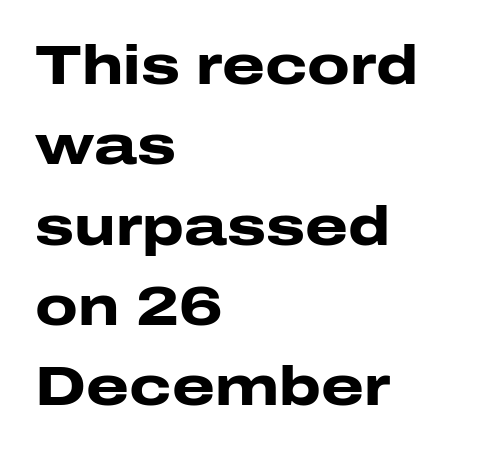
Q: Is the text bold? A: Yes.
Q: Is the text italic (slanted)? A: No, it is upright.
Q: Is the typeface a serif or a sans-serif typeface? A: Sans-serif.
Q: Is the text underlined? A: No.
Q: How is the paragraph aligned? A: Left-aligned.
Q: Is the spacing between letters normal or unusually wide? A: Normal.
Q: Is the spacing between lines tight, normal or loose? A: Normal.
Q: Width (condensed, normal, or wide)? A: Wide.
Q: Stroke contrast? A: Low.
Q: x-height? A: Medium.
Q: Monospaced? A: No.
